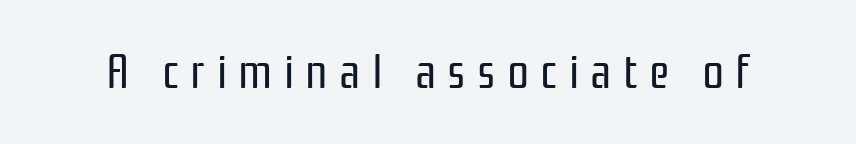
Q: Is the text bold? A: No.
Q: Is the text italic (slanted)? A: No, it is upright.
Q: Is the typeface a serif or a sans-serif typeface? A: Sans-serif.
Q: Is the text underlined? A: No.
Q: Is the spacing between letters normal or unusually wide? A: Unusually wide.
Q: Width (condensed, normal, or wide)? A: Condensed.
Q: Stroke contrast? A: Low.
Q: x-height? A: Medium.
Q: Monospaced? A: No.
